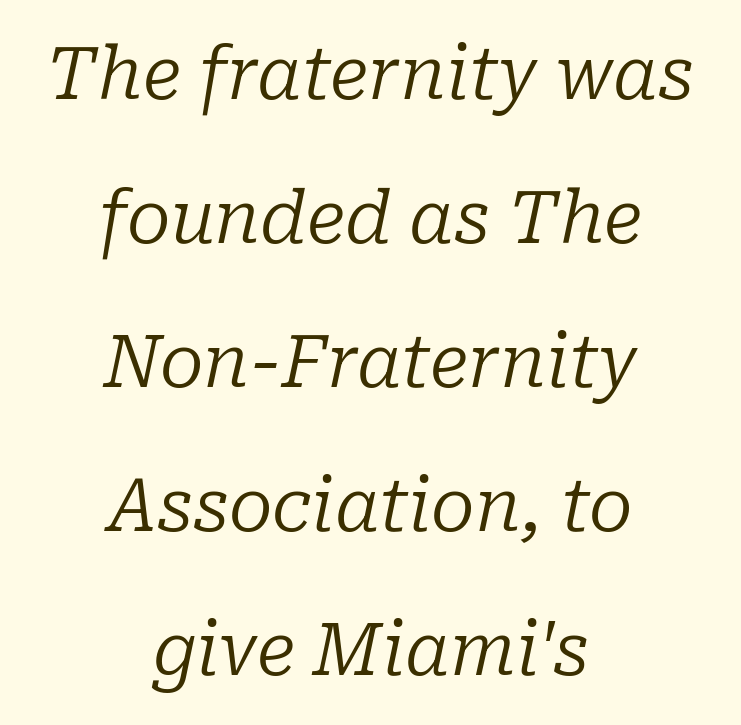
Q: Is the text bold? A: No.
Q: Is the text italic (slanted)? A: Yes, it leans right by about 10 degrees.
Q: Is the typeface a serif or a sans-serif typeface? A: Serif.
Q: Is the text underlined? A: No.
Q: How is the paragraph aligned? A: Centered.
Q: Is the spacing between letters normal or unusually wide? A: Normal.
Q: Is the spacing between lines tight, normal or loose? A: Loose.
Q: Width (condensed, normal, or wide)? A: Normal.
Q: Stroke contrast? A: Low.
Q: x-height? A: Medium.
Q: Monospaced? A: No.
